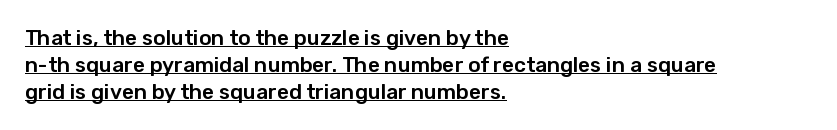
The image shows 21 px text type, upright; set left-aligned, normal line spacing (1.28x), normal letter spacing, underlined.
